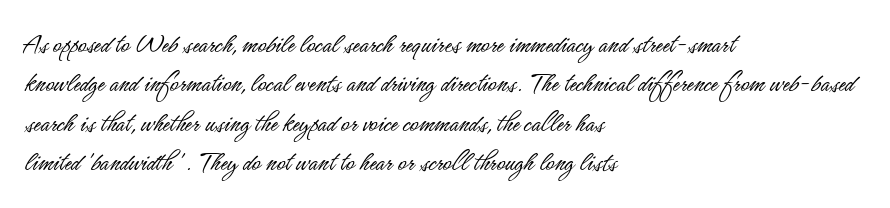
The image shows 29 px light, condensed sans-serif type; set left-aligned, normal line spacing (1.36x), normal letter spacing, not underlined; low stroke contrast and a small x-height.
